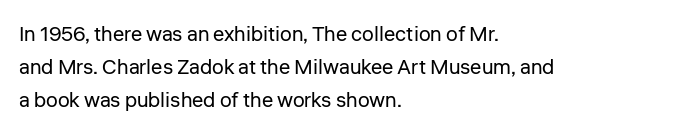
No italicization has been applied; the sample stays upright. This rendering features lettering with no underline. Summary of weight: not heavy and not bold. The typesetter chose a ragged-right arrangement here. The vertical gap from one line to the next is medium.
